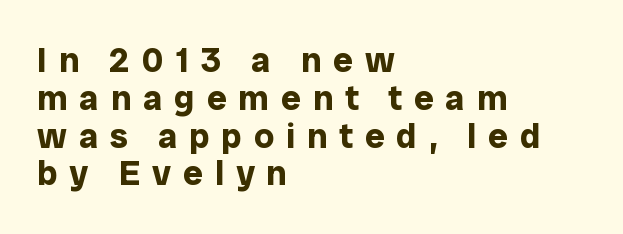
Q: Is the text bold? A: Yes.
Q: Is the text italic (slanted)? A: No, it is upright.
Q: Is the typeface a serif or a sans-serif typeface? A: Sans-serif.
Q: Is the text underlined? A: No.
Q: How is the paragraph aligned? A: Left-aligned.
Q: Is the spacing between letters normal or unusually wide? A: Unusually wide.
Q: Is the spacing between lines tight, normal or loose? A: Tight.
Q: Width (condensed, normal, or wide)? A: Normal.
Q: Stroke contrast? A: Low.
Q: x-height? A: Medium.
Q: Monospaced? A: No.
